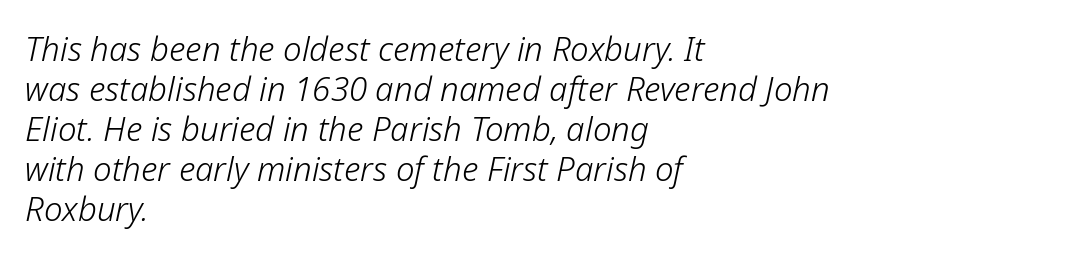
{"italic": "yes", "lean": "right", "slant_degrees": 12, "bold": "no", "weight": "light", "width": "normal", "stroke_contrast": "low", "x_height": "medium", "monospaced": "no", "underline": "no", "align": "left", "line_spacing_ratio": 1.21, "letter_spacing": "normal", "letter_spacing_em": 0.0, "glyph_px": 33}
